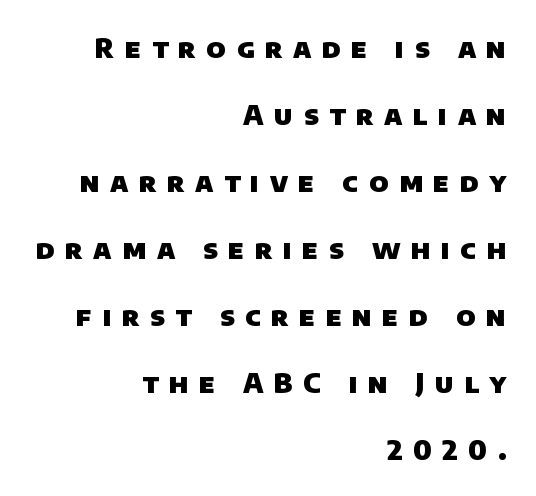
The image shows 27 px bold type; set right-aligned, loose line spacing (2.48x), unusually wide letter spacing (+0.39 em), not underlined.
